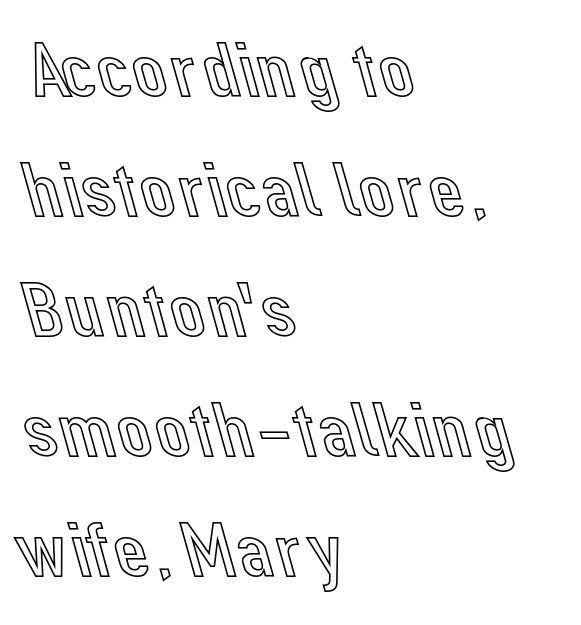
The image shows 79 px text type; set left-aligned, normal line spacing (1.52x), normal letter spacing, not underlined; a medium x-height.
